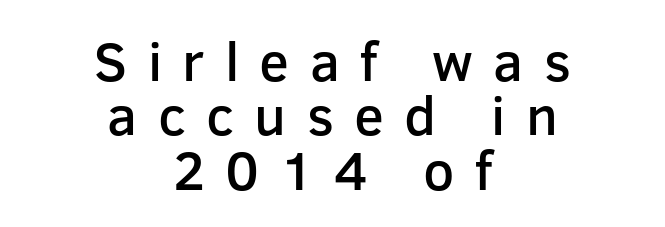
The type is letterspaced generously, with wide tracking. Baseline-to-baseline distance is barely more than the letter height. Quick note: not italic, upright. Check under the words: just untouched page. Teacher's note: observe the equal gaps on both sides — that is centered alignment.
